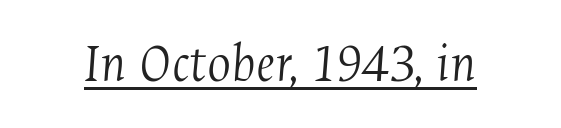
{"serif": "yes", "italic": "yes", "lean": "right", "slant_degrees": 4, "bold": "no", "weight": "light", "width": "condensed", "stroke_contrast": "medium", "x_height": "medium", "monospaced": "no", "underline": "yes", "letter_spacing": "normal", "letter_spacing_em": 0.0, "glyph_px": 56}
